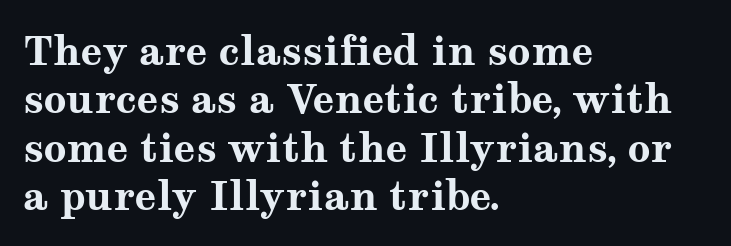
Q: Is the text bold? A: Yes.
Q: Is the text italic (slanted)? A: No, it is upright.
Q: Is the typeface a serif or a sans-serif typeface? A: Serif.
Q: Is the text underlined? A: No.
Q: How is the paragraph aligned? A: Left-aligned.
Q: Is the spacing between letters normal or unusually wide? A: Normal.
Q: Width (condensed, normal, or wide)? A: Wide.
Q: Stroke contrast? A: Medium.
Q: x-height? A: Medium.
Q: Monospaced? A: No.
